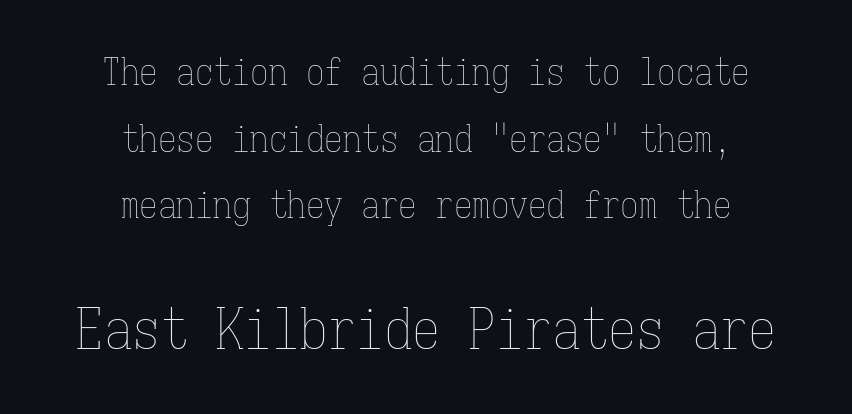
When letters stand straight like this, we call the style roman or upright. Words appear dense and cohesive because spacing is normal. The strip under each line holds only bare page. The lower block of text is set noticeably larger than the block above it.
